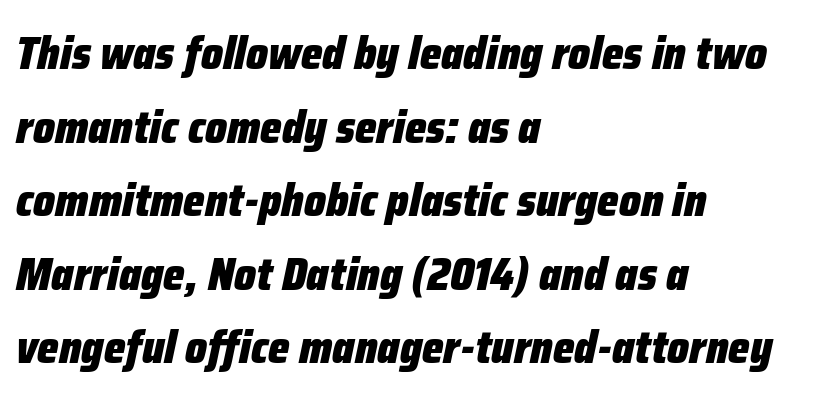
The image shows 46 px heavy, condensed type, italic (leaning right); set left-aligned, normal line spacing (1.6x), normal letter spacing, not underlined; low stroke contrast and a medium x-height.
